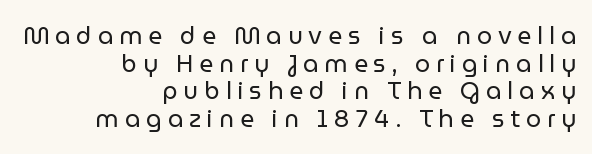
{"italic": "no", "bold": "no", "underline": "no", "align": "right", "line_spacing": "tight", "line_spacing_ratio": 1.15, "letter_spacing": "wide", "letter_spacing_em": 0.25, "glyph_px": 24}
